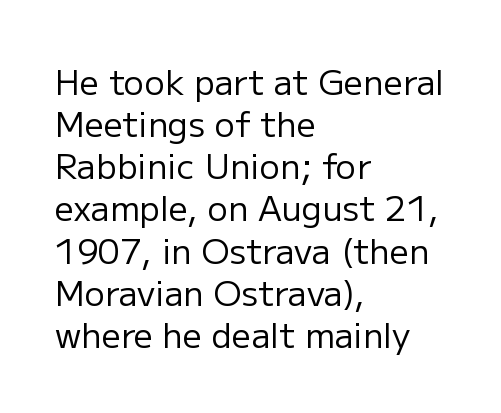
In CSS terms this would be text-align: left. Spacing between characters is what you'd get straight out of the box. These glyphs show unthickened strokes, regular width or finer. This is roman type, the default non-slanted kind.
